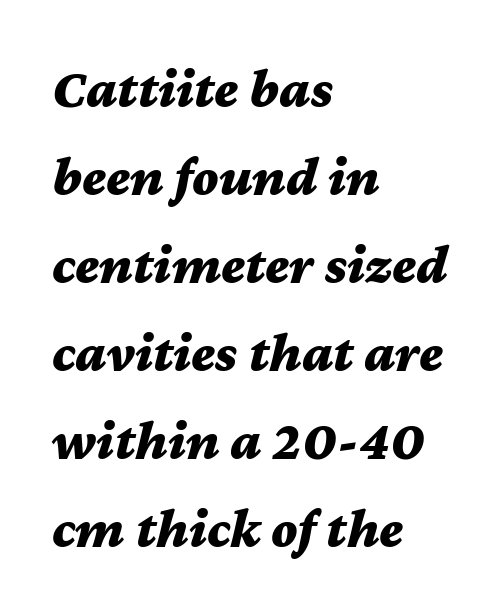
{"italic": "yes", "lean": "right", "slant_degrees": 12, "bold": "yes", "weight": "bold", "width": "wide", "stroke_contrast": "medium", "x_height": "medium", "monospaced": "no", "underline": "no", "align": "left", "line_spacing": "normal", "line_spacing_ratio": 1.6, "letter_spacing": "normal", "letter_spacing_em": 0.0, "glyph_px": 55}
